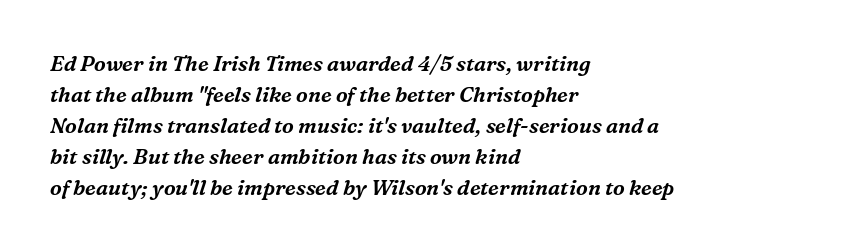
{"italic": "yes", "lean": "right", "slant_degrees": 16, "underline": "no", "align": "left", "line_spacing": "normal", "line_spacing_ratio": 1.48, "letter_spacing": "normal", "letter_spacing_em": 0.0, "glyph_px": 21}
